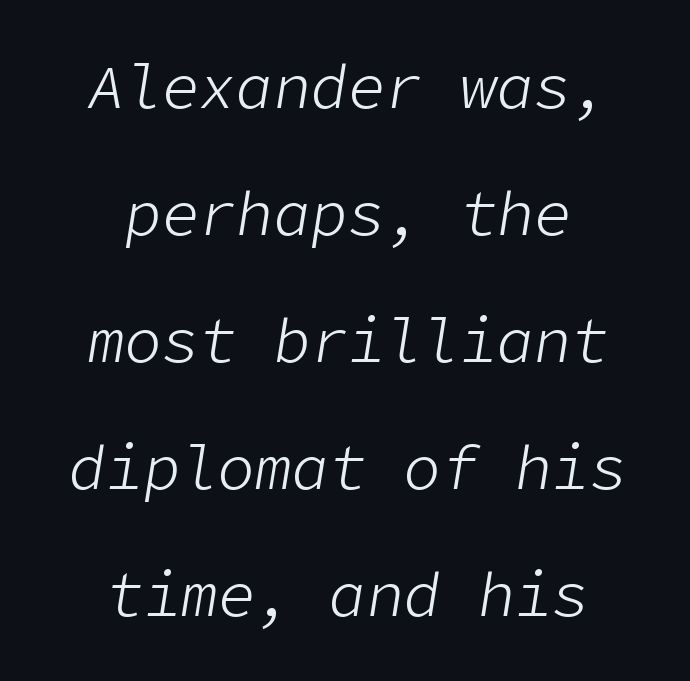
Counters stay open thanks to moderate or lighter strokes. Is the block centered? Yes — each line is placed symmetrically about the middle. Does extra space separate the letters? No, they use regular spacing. Slant detected: the letters are inclined. Whoever set this chose breathing room over compactness in the vertical rhythm.
